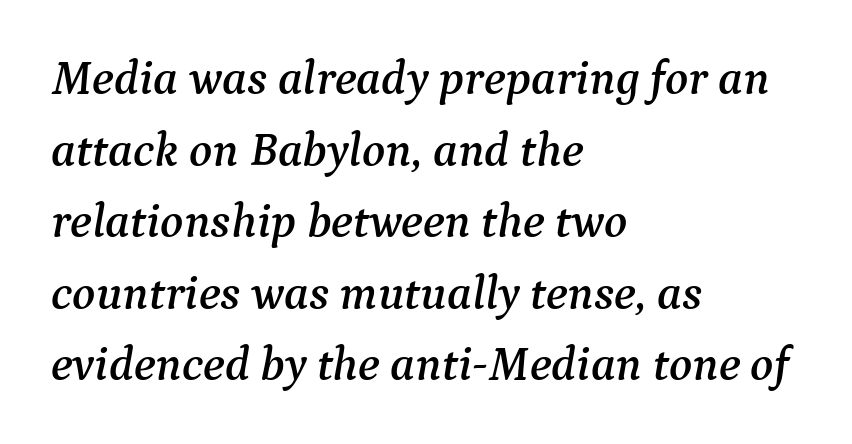
Q: Is the text italic (slanted)? A: Yes, it leans right by about 9 degrees.
Q: Is the typeface a serif or a sans-serif typeface? A: Serif.
Q: Is the text underlined? A: No.
Q: How is the paragraph aligned? A: Left-aligned.
Q: Is the spacing between letters normal or unusually wide? A: Normal.
Q: Is the spacing between lines tight, normal or loose? A: Normal.
Q: Width (condensed, normal, or wide)? A: Normal.
Q: Stroke contrast? A: Medium.
Q: x-height? A: Medium.
Q: Monospaced? A: No.
